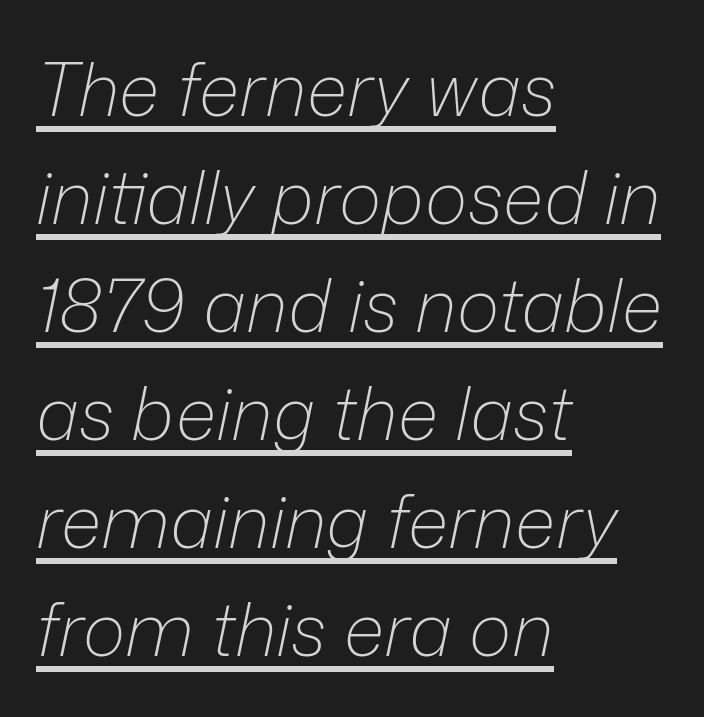
The image shows 73 px light type, italic (leaning right); set left-aligned, normal line spacing (1.48x), normal letter spacing, underlined; low stroke contrast and a medium x-height.
